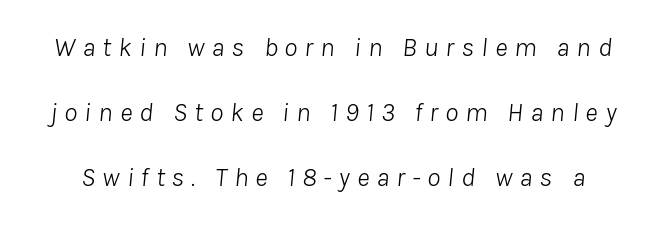
{"italic": "yes", "lean": "right", "slant_degrees": 8, "bold": "no", "underline": "no", "line_spacing": "loose", "line_spacing_ratio": 2.41, "letter_spacing": "wide", "letter_spacing_em": 0.26, "glyph_px": 27}
